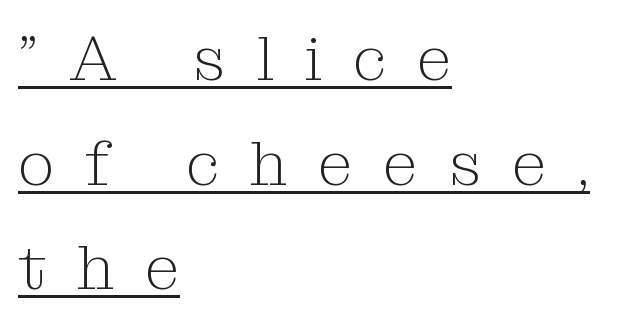
{"serif": "yes", "italic": "no", "bold": "no", "weight": "light", "width": "normal", "stroke_contrast": "medium", "x_height": "medium", "monospaced": "no", "underline": "yes", "align": "left", "line_spacing": "normal", "line_spacing_ratio": 1.66, "letter_spacing": "wide", "letter_spacing_em": 0.49, "glyph_px": 63}
